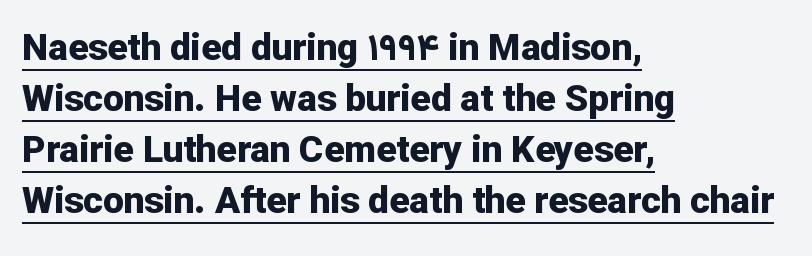
Horizontally, the lines are justified to the leading edge only. Underline: present. The strokes are fattened all the way to bold. Spacing verdict: proportional, widths tailored to each character. Evenly set lines give the paragraph a standard silhouette.
